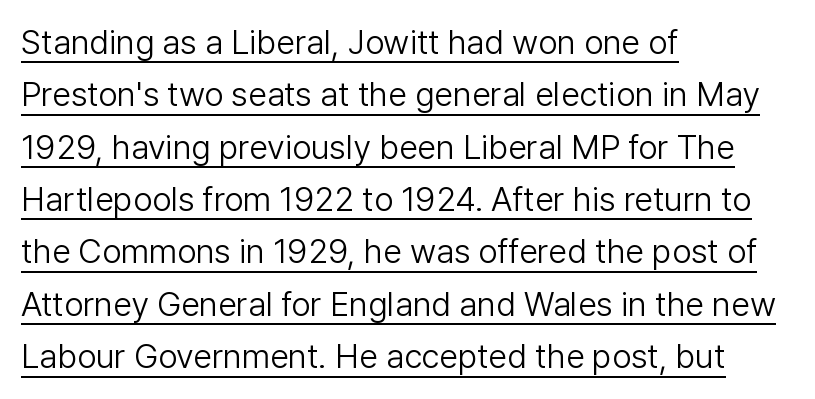
{"serif": "no", "italic": "no", "bold": "no", "weight": "light", "width": "normal", "stroke_contrast": "low", "x_height": "medium", "monospaced": "no", "underline": "yes", "align": "left", "line_spacing": "normal", "line_spacing_ratio": 1.54, "letter_spacing": "normal", "letter_spacing_em": 0.0, "glyph_px": 34}
